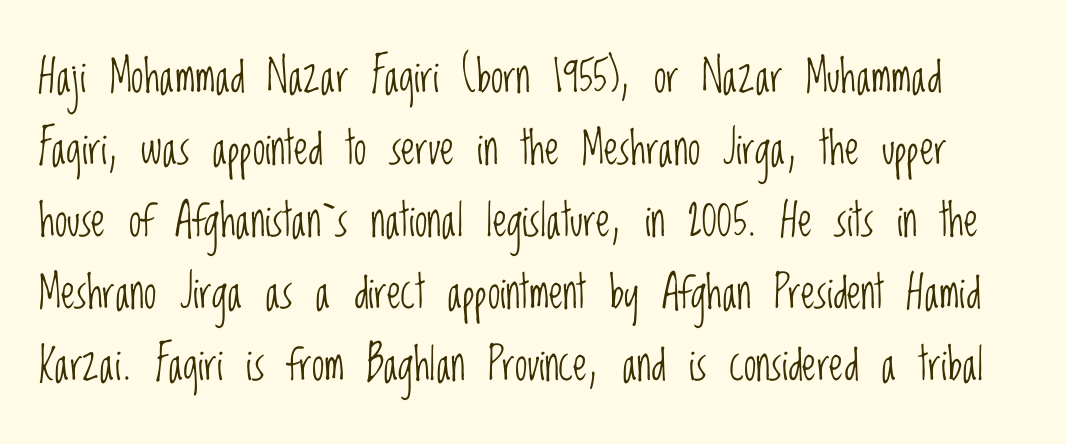
{"serif": "no", "italic": "no", "bold": "no", "weight": "light", "width": "condensed", "stroke_contrast": "low", "x_height": "large", "monospaced": "no", "underline": "no", "line_spacing": "normal", "line_spacing_ratio": 1.6, "letter_spacing": "normal", "letter_spacing_em": 0.0, "glyph_px": 45}
